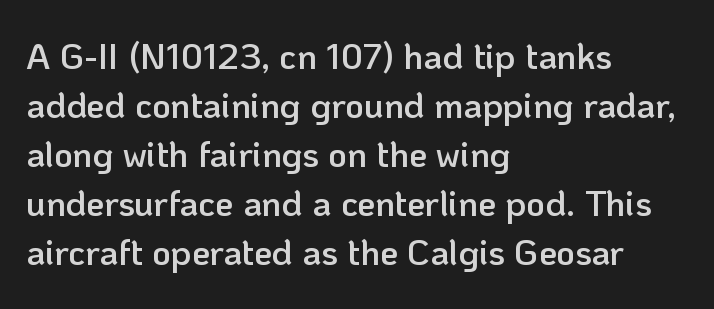
Every stem runs plumb, perpendicular to the baseline. The strip under each line holds only bare page. What weight is shown? A semibold, between regular and bold. Observe the absence of serifs on each vertical stroke in this sample. In terms of letterspacing, this is plain default setting. Rows of type keep a routine distance in the vertical direction.
